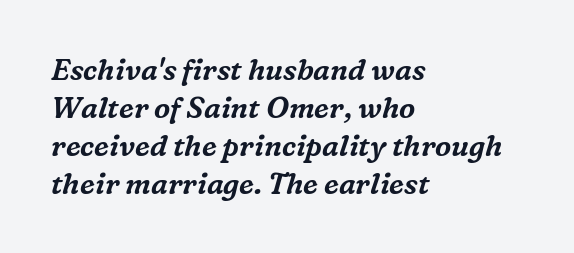
Q: Is the text italic (slanted)? A: Yes, it leans right by about 16 degrees.
Q: Is the typeface a serif or a sans-serif typeface? A: Serif.
Q: Is the text underlined? A: No.
Q: How is the paragraph aligned? A: Left-aligned.
Q: Is the spacing between letters normal or unusually wide? A: Normal.
Q: Is the spacing between lines tight, normal or loose? A: Normal.
Q: Width (condensed, normal, or wide)? A: Normal.
Q: Stroke contrast? A: Medium.
Q: x-height? A: Medium.
Q: Monospaced? A: No.
